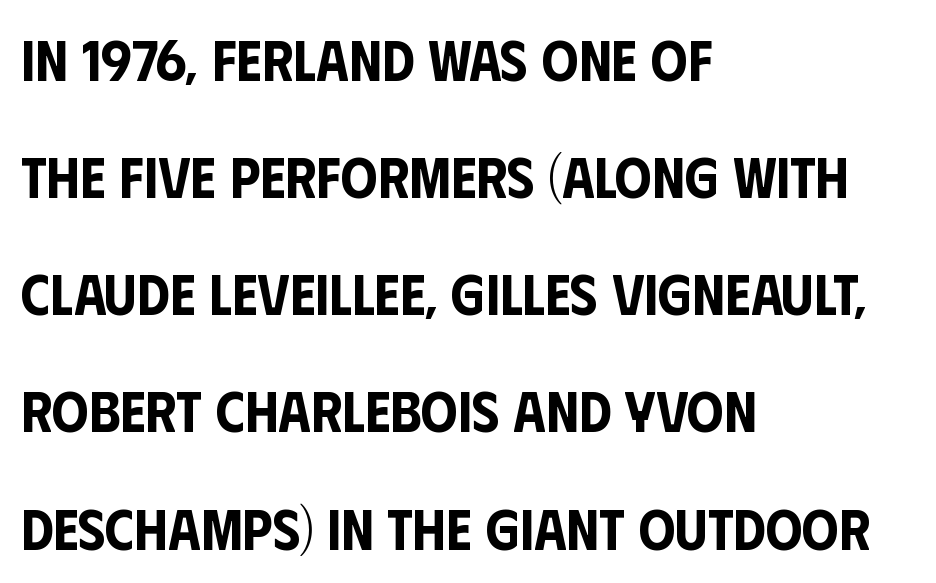
Each row of text sits above clean, open space. If you drew a line through each stem, it would be perfectly vertical. Font category for this specimen: sans-serif. Is this a fixed-width face? No — the glyphs have proportional, varying widths.
